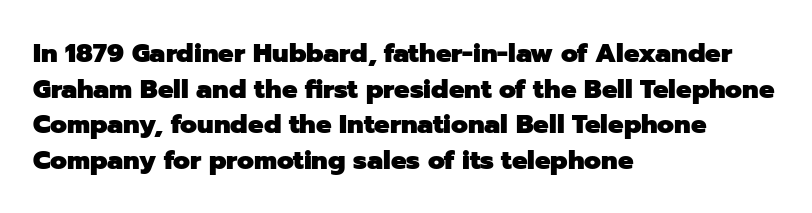
Q: Is the text bold? A: Yes.
Q: Is the text italic (slanted)? A: No, it is upright.
Q: Is the text underlined? A: No.
Q: How is the paragraph aligned? A: Left-aligned.
Q: Is the spacing between letters normal or unusually wide? A: Normal.
Q: Is the spacing between lines tight, normal or loose? A: Normal.
